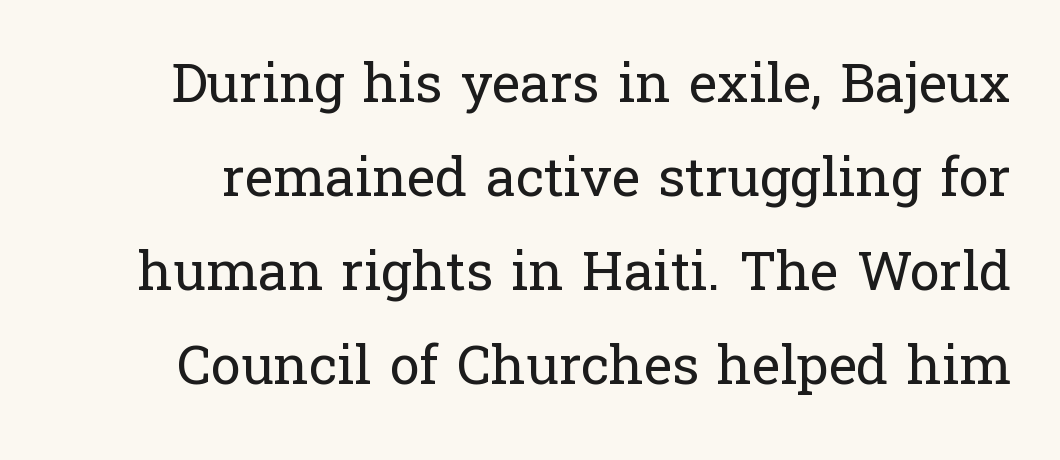
{"serif": "yes", "italic": "no", "bold": "no", "weight": "regular", "width": "normal", "stroke_contrast": "low", "x_height": "medium", "monospaced": "no", "underline": "no", "line_spacing_ratio": 1.74, "letter_spacing": "normal", "letter_spacing_em": 0.0, "glyph_px": 54}
